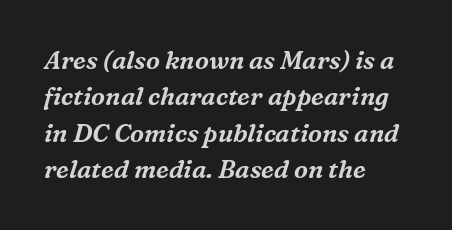
Q: Is the text italic (slanted)? A: Yes, it leans right by about 16 degrees.
Q: Is the text underlined? A: No.
Q: How is the paragraph aligned? A: Left-aligned.
Q: Is the spacing between letters normal or unusually wide? A: Normal.
Q: Is the spacing between lines tight, normal or loose? A: Normal.
